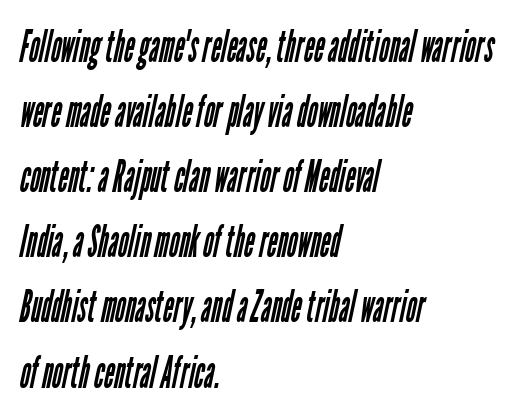
{"serif": "no", "bold": "no", "weight": "regular", "width": "condensed", "stroke_contrast": "low", "x_height": "medium", "monospaced": "no", "underline": "no", "align": "left", "line_spacing": "normal", "line_spacing_ratio": 1.48, "letter_spacing": "normal", "letter_spacing_em": 0.0, "glyph_px": 44}
